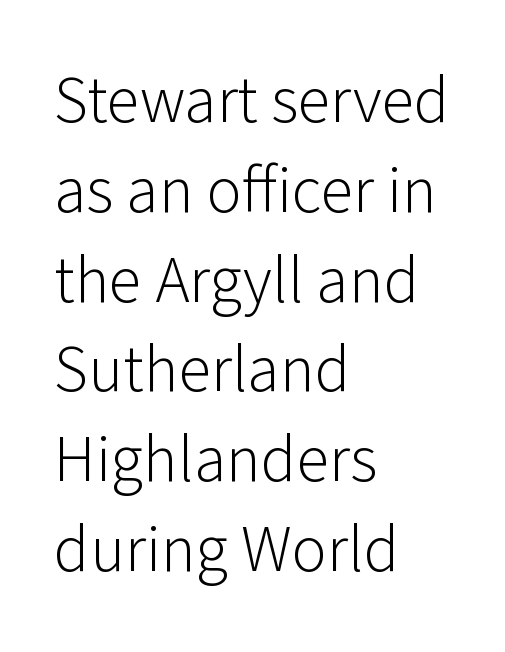
Q: Is the text bold? A: No.
Q: Is the text italic (slanted)? A: No, it is upright.
Q: Is the typeface a serif or a sans-serif typeface? A: Sans-serif.
Q: Is the text underlined? A: No.
Q: How is the paragraph aligned? A: Left-aligned.
Q: Is the spacing between letters normal or unusually wide? A: Normal.
Q: Is the spacing between lines tight, normal or loose? A: Normal.
Q: Width (condensed, normal, or wide)? A: Normal.
Q: Stroke contrast? A: Low.
Q: x-height? A: Medium.
Q: Monospaced? A: No.
